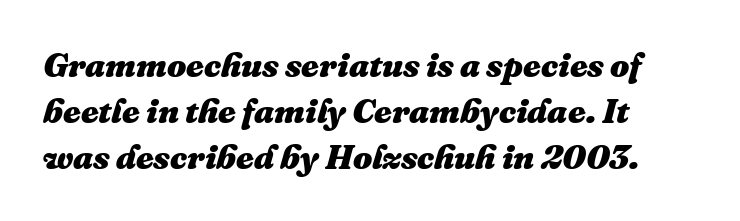
{"italic": "yes", "lean": "right", "slant_degrees": 16, "bold": "yes", "weight": "heavy", "width": "normal", "stroke_contrast": "medium", "x_height": "medium", "monospaced": "no", "underline": "no", "align": "left", "line_spacing": "normal", "line_spacing_ratio": 1.35, "letter_spacing": "normal", "letter_spacing_em": 0.0, "glyph_px": 34}
